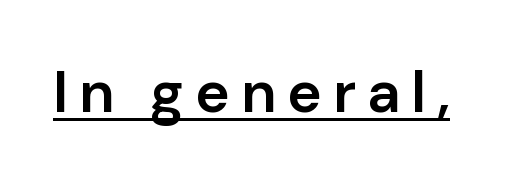
Tall strokes in this sample are plumb rather than angled. This is the in-between weight designers call semibold or demi. To sum up the face: it is a sans, with no serifs. Students, observe the line beneath the letters — that is underlining.
